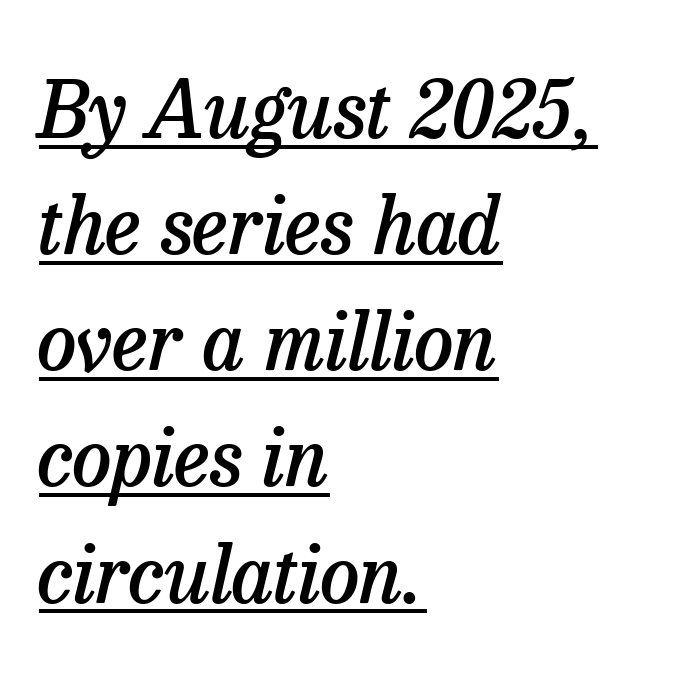
The image shows 79 px semibold serif type, italic (leaning right); set left-aligned, normal line spacing (1.47x), normal letter spacing, underlined; low stroke contrast and a medium x-height.
